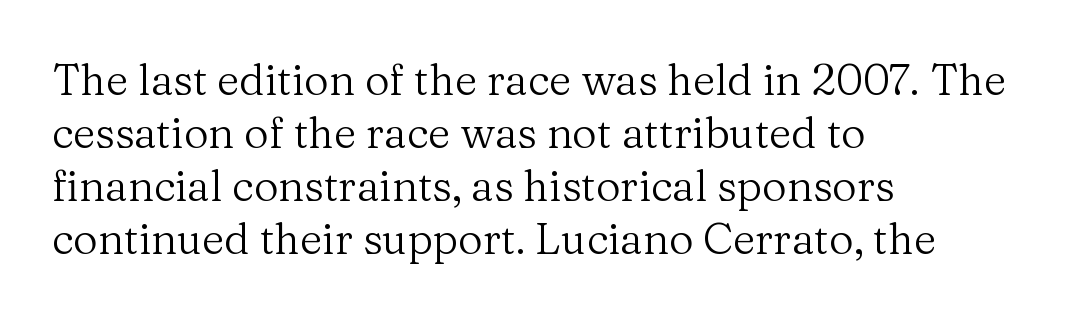
Heaviness? Minimal to ordinary, like unemphasized prose. Plain, unruled lines of type. The letters stand upright; this is a roman face. The passage shown is typed in a proportional face where columns would drift.
